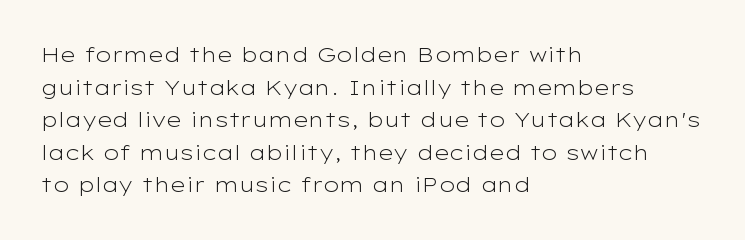
{"italic": "no", "bold": "no", "underline": "no", "align": "left", "line_spacing": "normal", "line_spacing_ratio": 1.55, "letter_spacing": "normal", "letter_spacing_em": 0.0, "glyph_px": 21}
